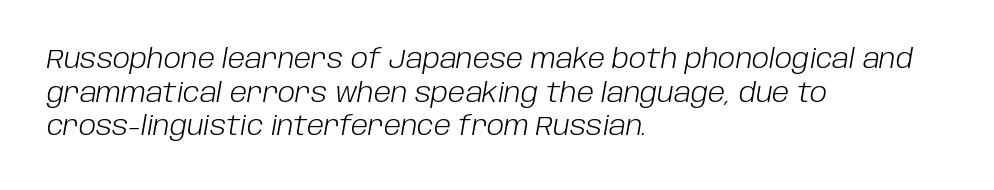
Compared with ordinary roman type, these characters are visibly tilted. Stem width sits at or under what a default text font uses. This rendering uses left alignment, leaving the right contour irregular. The type is set solid horizontally, with unmodified tracking. Horizontal bands of white between lines are of average thickness. Check under the words: just untouched page.
